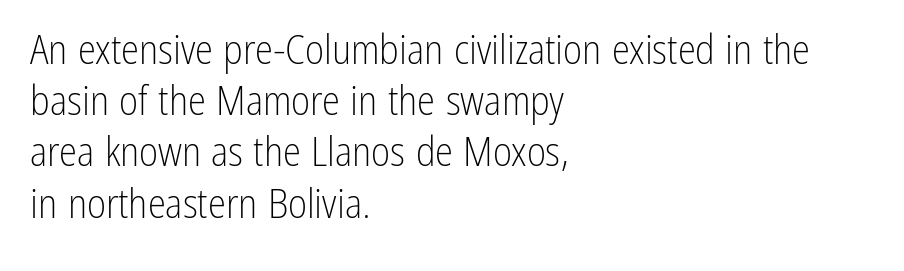
Q: Is the text bold? A: No.
Q: Is the text italic (slanted)? A: No, it is upright.
Q: Is the typeface a serif or a sans-serif typeface? A: Sans-serif.
Q: Is the text underlined? A: No.
Q: How is the paragraph aligned? A: Left-aligned.
Q: Is the spacing between letters normal or unusually wide? A: Normal.
Q: Is the spacing between lines tight, normal or loose? A: Normal.
Q: Width (condensed, normal, or wide)? A: Condensed.
Q: Stroke contrast? A: Low.
Q: x-height? A: Medium.
Q: Monospaced? A: No.
